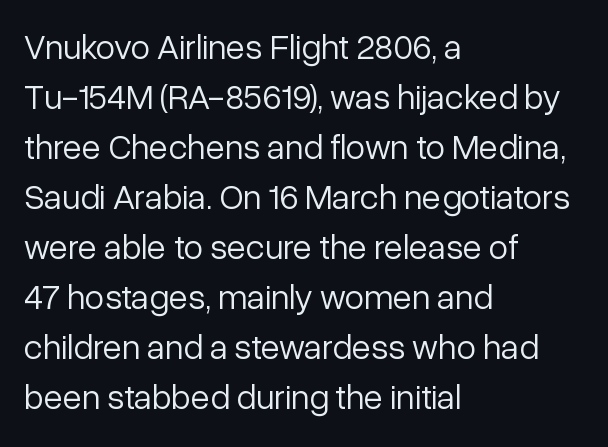
{"serif": "no", "italic": "no", "bold": "no", "weight": "light", "width": "normal", "stroke_contrast": "low", "x_height": "medium", "monospaced": "no", "underline": "no", "align": "left", "line_spacing": "normal", "line_spacing_ratio": 1.43, "letter_spacing": "normal", "letter_spacing_em": 0.0, "glyph_px": 35}
